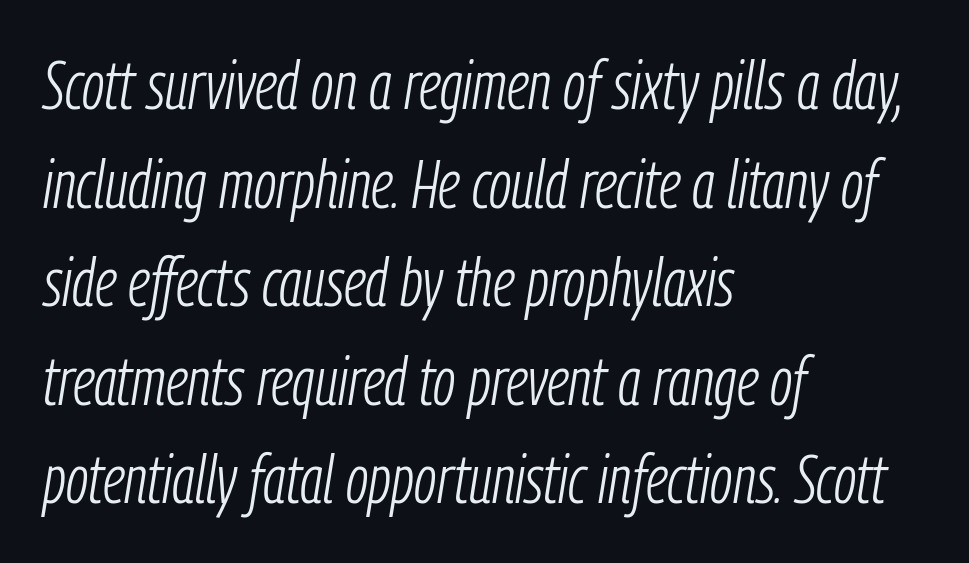
{"italic": "yes", "lean": "right", "slant_degrees": 9, "bold": "no", "weight": "light", "width": "condensed", "stroke_contrast": "low", "x_height": "medium", "monospaced": "no", "underline": "no", "align": "left", "line_spacing": "normal", "line_spacing_ratio": 1.45, "letter_spacing": "normal", "letter_spacing_em": 0.0, "glyph_px": 68}
